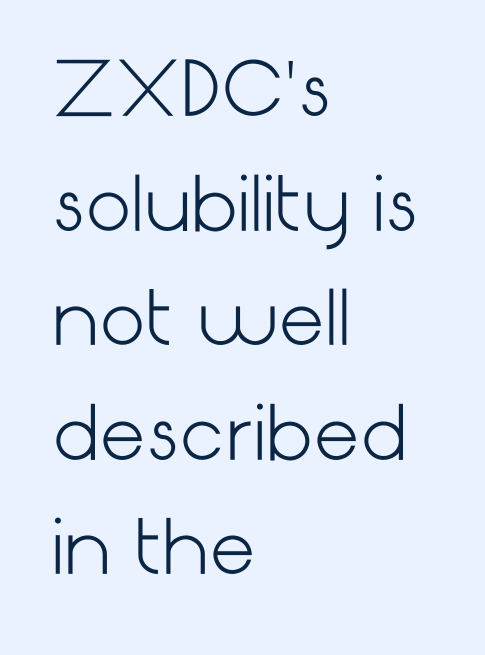
Q: Is the text bold? A: No.
Q: Is the text italic (slanted)? A: No, it is upright.
Q: Is the typeface a serif or a sans-serif typeface? A: Sans-serif.
Q: Is the text underlined? A: No.
Q: How is the paragraph aligned? A: Left-aligned.
Q: Is the spacing between letters normal or unusually wide? A: Normal.
Q: Is the spacing between lines tight, normal or loose? A: Normal.
Q: Width (condensed, normal, or wide)? A: Normal.
Q: Stroke contrast? A: Low.
Q: x-height? A: Medium.
